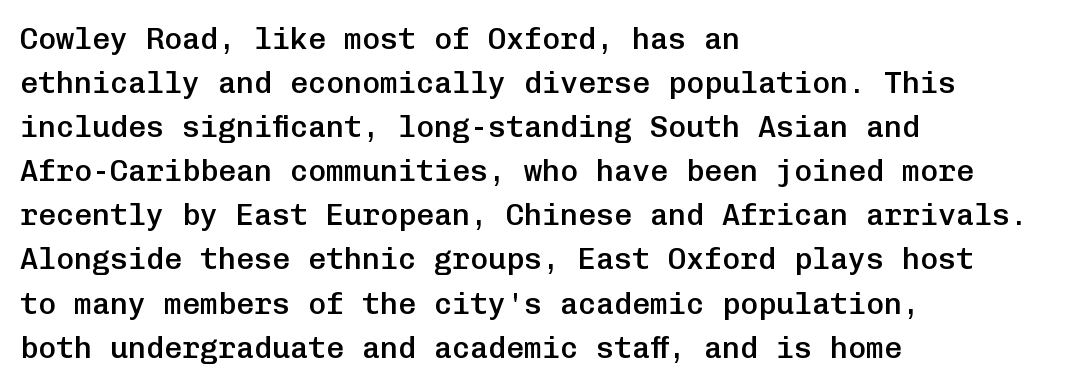
Q: Is the text bold? A: Semi-bold.
Q: Is the text italic (slanted)? A: No, it is upright.
Q: Is the typeface a serif or a sans-serif typeface? A: Sans-serif.
Q: Is the text underlined? A: No.
Q: How is the paragraph aligned? A: Left-aligned.
Q: Is the spacing between letters normal or unusually wide? A: Normal.
Q: Is the spacing between lines tight, normal or loose? A: Normal.
Q: Width (condensed, normal, or wide)? A: Normal.
Q: Stroke contrast? A: Low.
Q: x-height? A: Medium.
Q: Monospaced? A: Yes.
